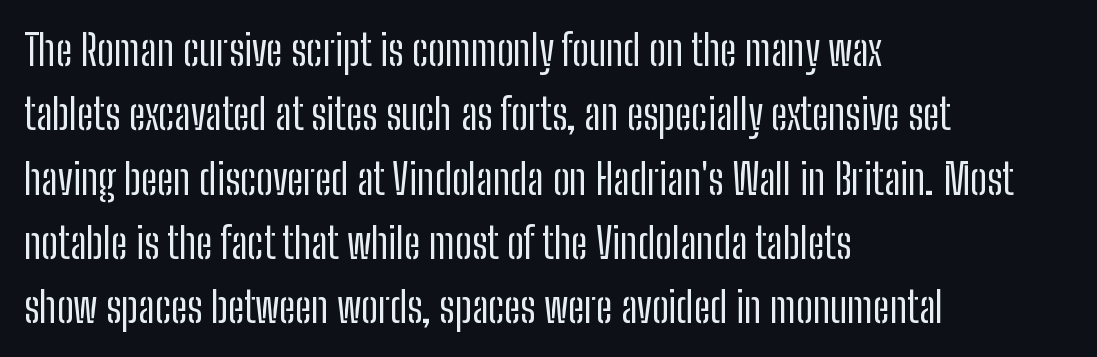
The image shows 42 px regular-weight, condensed sans-serif type, upright; set left-aligned, normal line spacing (1.53x), normal letter spacing, not underlined; low stroke contrast and a medium x-height.
